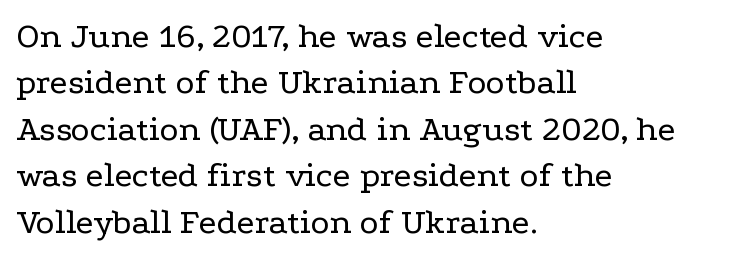
{"serif": "yes", "italic": "no", "bold": "no", "weight": "regular", "width": "wide", "stroke_contrast": "low", "x_height": "medium", "monospaced": "no", "underline": "no", "align": "left", "line_spacing": "normal", "line_spacing_ratio": 1.29, "letter_spacing": "normal", "letter_spacing_em": 0.0, "glyph_px": 36}
